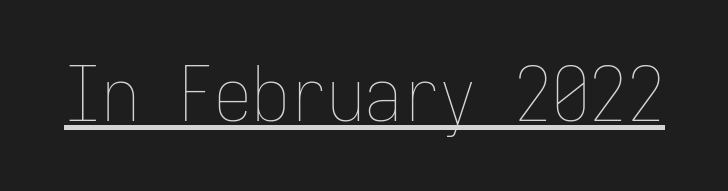
Q: Is the text bold? A: No.
Q: Is the text italic (slanted)? A: No, it is upright.
Q: Is the text underlined? A: Yes.
Q: Is the spacing between letters normal or unusually wide? A: Normal.
Q: Width (condensed, normal, or wide)? A: Condensed.
Q: Stroke contrast? A: Low.
Q: x-height? A: Medium.
Q: Monospaced? A: Yes.
